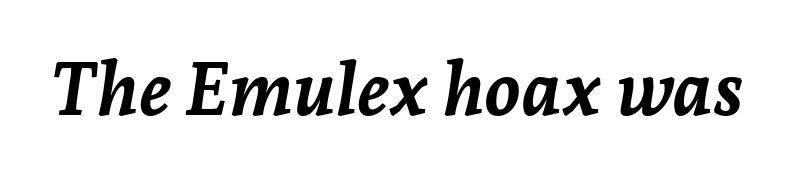
Q: Is the text bold? A: Yes.
Q: Is the text italic (slanted)? A: Yes, it leans right by about 7 degrees.
Q: Is the text underlined? A: No.
Q: Is the spacing between letters normal or unusually wide? A: Normal.
Q: Width (condensed, normal, or wide)? A: Normal.
Q: Stroke contrast? A: Low.
Q: x-height? A: Medium.
Q: Monospaced? A: No.
